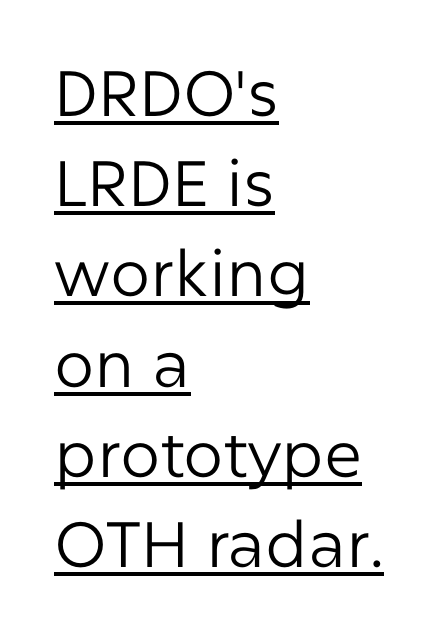
The image shows 64 px regular-weight sans-serif type, upright; set left-aligned, normal line spacing (1.41x), normal letter spacing, underlined; low stroke contrast and a medium x-height.
